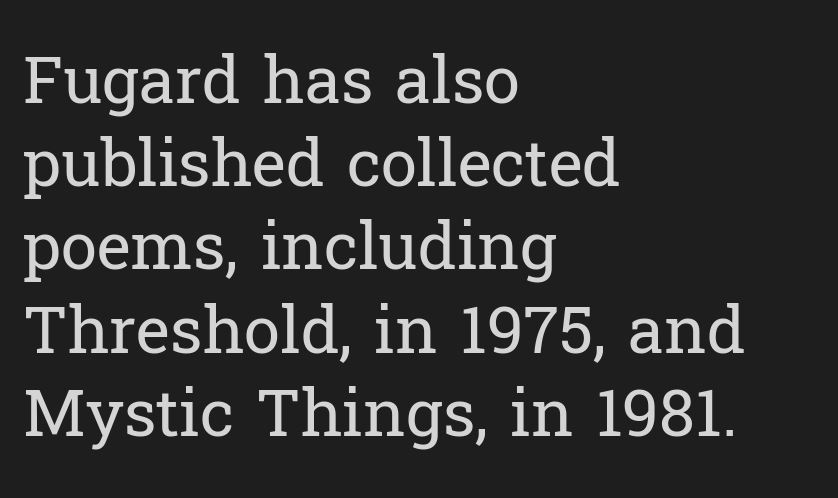
The image shows 65 px regular-weight serif type, upright; set left-aligned, normal line spacing (1.28x), normal letter spacing, not underlined; low stroke contrast and a medium x-height.
